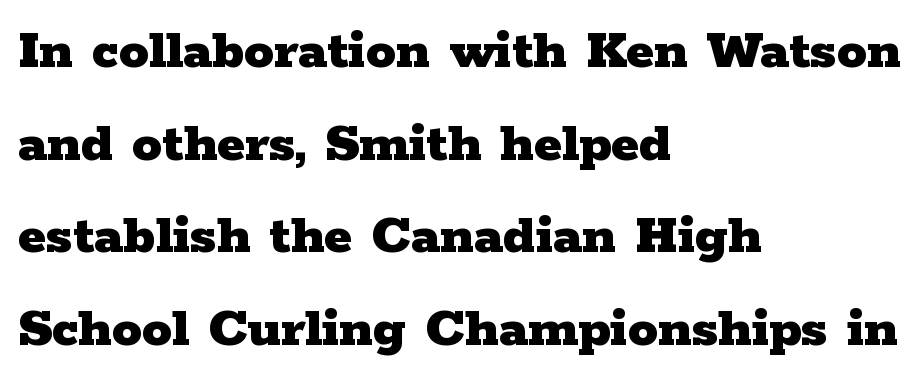
These lines were composed using upright roman letters. Where is the straight margin? On the left. The face used here is seriffed, in the tradition of book romans. Note the varied advance widths — an 'i' is clearly narrower than an 'm'.
